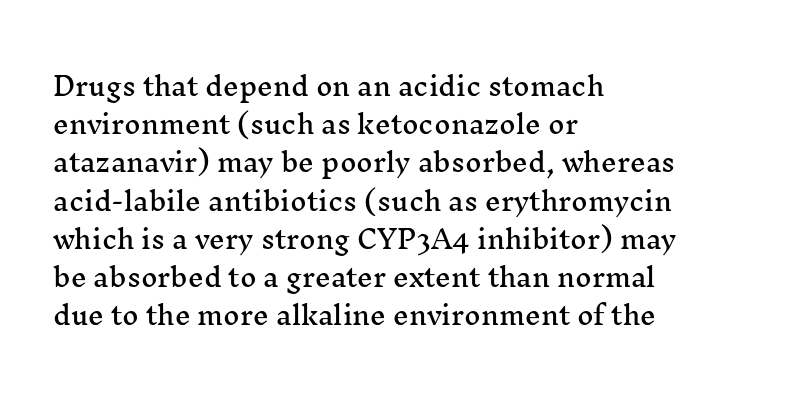
Q: Is the text italic (slanted)? A: No, it is upright.
Q: Is the text underlined? A: No.
Q: How is the paragraph aligned? A: Left-aligned.
Q: Is the spacing between letters normal or unusually wide? A: Normal.
Q: Is the spacing between lines tight, normal or loose? A: Normal.
